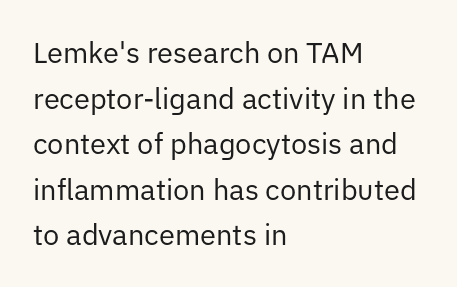
{"serif": "no", "italic": "no", "bold": "no", "weight": "regular", "width": "normal", "stroke_contrast": "low", "x_height": "medium", "monospaced": "no", "underline": "no", "align": "left", "line_spacing": "normal", "line_spacing_ratio": 1.57, "letter_spacing": "normal", "letter_spacing_em": 0.0, "glyph_px": 29}
